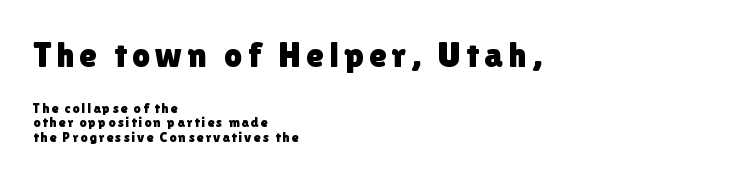
{"serif": "no", "italic": "no", "width": "normal", "stroke_contrast": "low", "x_height": "medium", "monospaced": "no", "underline": "no", "align": "left", "line_spacing": "tight", "line_spacing_ratio": 1.05, "larger_block": "first", "size_ratio": 2.57, "glyph_px": 36}
